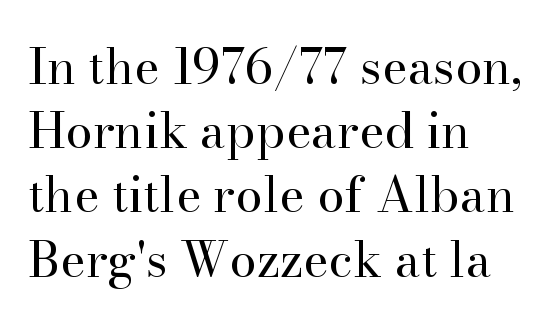
The face used here is rendered with its standard letterfit. The compositor pushed each line to the left boundary. Summary of weight: not heavy and not bold. The lines sit at an ordinary, default distance from one another.
